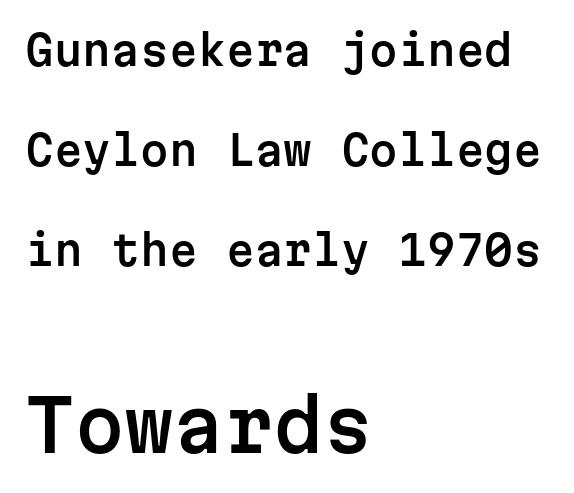
{"serif": "no", "italic": "no", "width": "normal", "stroke_contrast": "low", "x_height": "medium", "monospaced": "yes", "underline": "no", "align": "left", "line_spacing": "loose", "line_spacing_ratio": 2.44, "letter_spacing": "normal", "letter_spacing_em": 0.0, "larger_block": "second", "size_ratio": 1.73, "glyph_px": 71}
